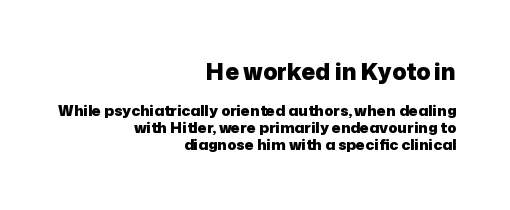
{"italic": "no", "bold": "yes", "underline": "no", "align": "right", "line_spacing": "tight", "line_spacing_ratio": 1.15, "letter_spacing": "normal", "letter_spacing_em": 0.0, "larger_block": "first", "size_ratio": 1.53, "glyph_px": 23}
